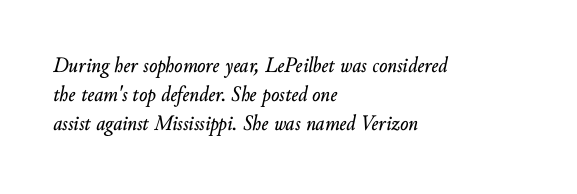
{"italic": "yes", "lean": "right", "slant_degrees": 10, "underline": "no", "align": "left", "line_spacing": "normal", "line_spacing_ratio": 1.32, "letter_spacing": "normal", "letter_spacing_em": 0.0, "glyph_px": 22}
